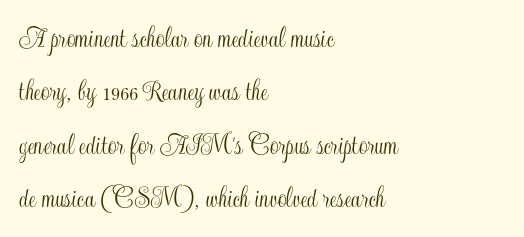
Do the characters align in a grid? No, the font is proportional. Horizontal alignment here is leftward, the default for most running prose. Glyph-to-glyph distance matches everyday printed text. Unmarked baselines from the first word to the last.
